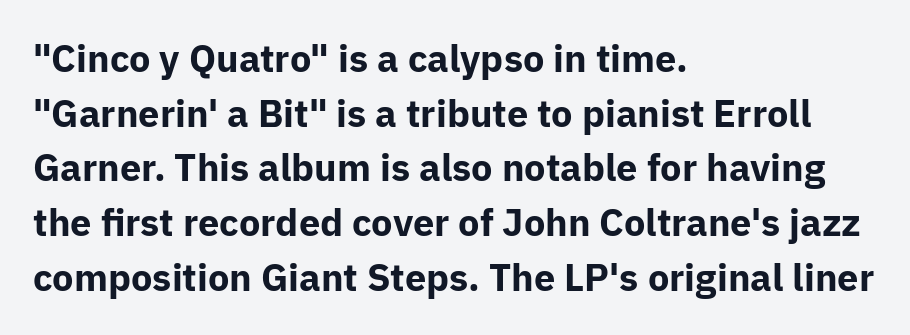
Q: Is the text bold? A: Yes.
Q: Is the text italic (slanted)? A: No, it is upright.
Q: Is the typeface a serif or a sans-serif typeface? A: Sans-serif.
Q: Is the text underlined? A: No.
Q: How is the paragraph aligned? A: Left-aligned.
Q: Is the spacing between letters normal or unusually wide? A: Normal.
Q: Is the spacing between lines tight, normal or loose? A: Normal.
Q: Width (condensed, normal, or wide)? A: Normal.
Q: Stroke contrast? A: Low.
Q: x-height? A: Medium.
Q: Monospaced? A: No.
